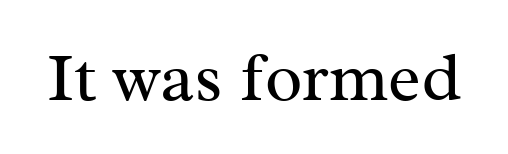
{"serif": "yes", "italic": "no", "bold": "no", "weight": "regular", "width": "normal", "stroke_contrast": "medium", "x_height": "medium", "monospaced": "no", "underline": "no", "letter_spacing": "normal", "letter_spacing_em": 0.0, "glyph_px": 69}
